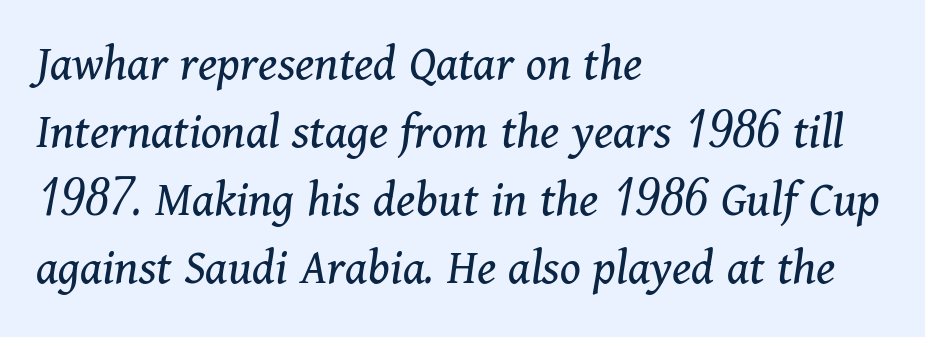
The image shows 52 px regular-weight serif type, italic (leaning right); set left-aligned, normal line spacing (1.31x), normal letter spacing, not underlined; medium stroke contrast and a medium x-height.
